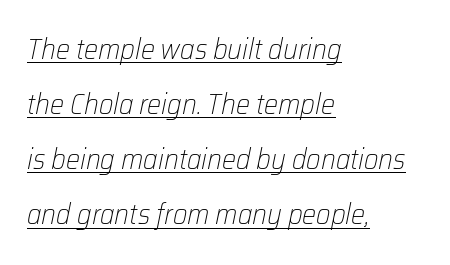
{"italic": "yes", "lean": "right", "slant_degrees": 12, "bold": "no", "weight": "light", "width": "normal", "stroke_contrast": "low", "x_height": "medium", "monospaced": "no", "underline": "yes", "align": "left", "line_spacing": "loose", "line_spacing_ratio": 1.97, "letter_spacing": "normal", "letter_spacing_em": 0.0, "glyph_px": 28}
